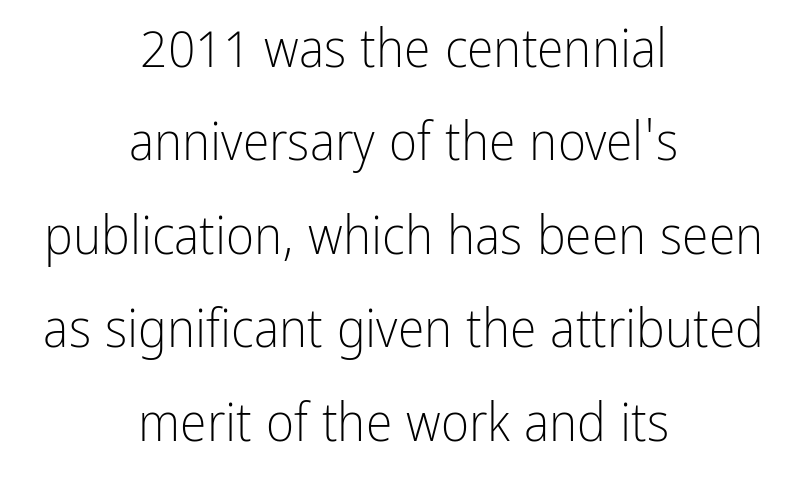
Q: Is the text bold? A: No.
Q: Is the text italic (slanted)? A: No, it is upright.
Q: Is the typeface a serif or a sans-serif typeface? A: Sans-serif.
Q: Is the text underlined? A: No.
Q: How is the paragraph aligned? A: Centered.
Q: Is the spacing between letters normal or unusually wide? A: Normal.
Q: Width (condensed, normal, or wide)? A: Condensed.
Q: Stroke contrast? A: Low.
Q: x-height? A: Medium.
Q: Monospaced? A: No.
